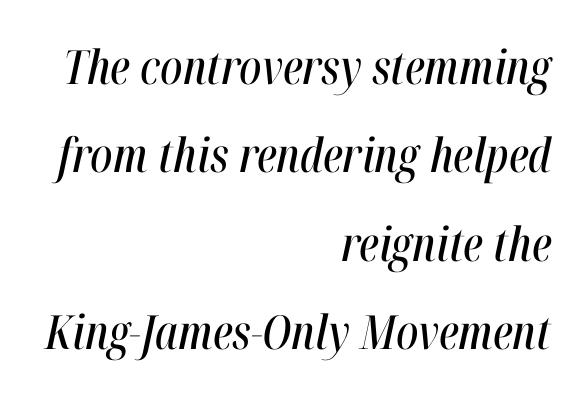
Q: Is the text italic (slanted)? A: Yes, it leans right by about 12 degrees.
Q: Is the text underlined? A: No.
Q: How is the paragraph aligned? A: Right-aligned.
Q: Is the spacing between letters normal or unusually wide? A: Normal.
Q: Width (condensed, normal, or wide)? A: Condensed.
Q: Stroke contrast? A: High.
Q: x-height? A: Medium.
Q: Monospaced? A: No.
